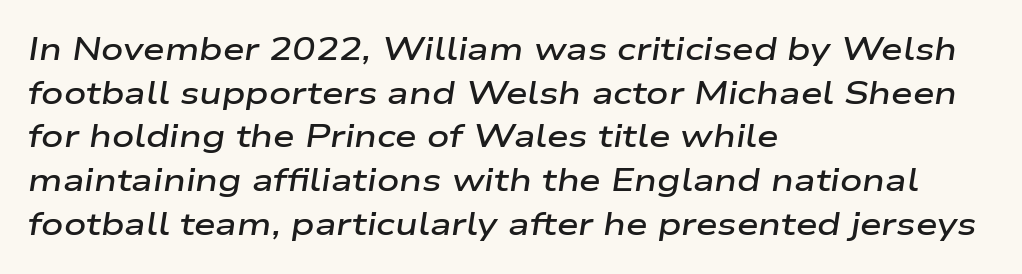
Q: Is the text bold? A: Semi-bold.
Q: Is the text italic (slanted)? A: Yes, it leans right by about 9 degrees.
Q: Is the text underlined? A: No.
Q: How is the paragraph aligned? A: Left-aligned.
Q: Is the spacing between letters normal or unusually wide? A: Normal.
Q: Is the spacing between lines tight, normal or loose? A: Normal.
Q: Width (condensed, normal, or wide)? A: Wide.
Q: Stroke contrast? A: Low.
Q: x-height? A: Medium.
Q: Monospaced? A: No.
